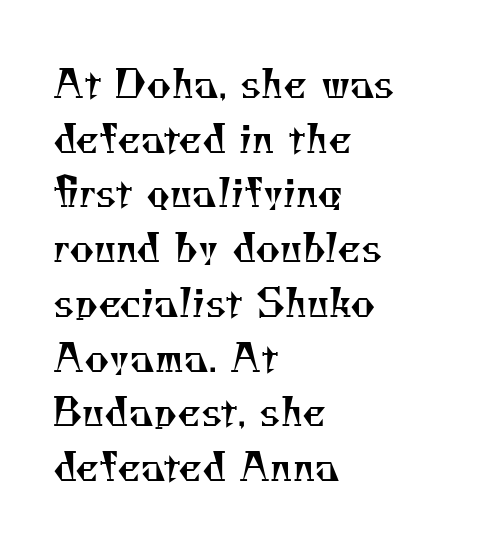
Q: Is the text bold? A: No.
Q: Is the typeface a serif or a sans-serif typeface? A: Serif.
Q: Is the text underlined? A: No.
Q: How is the paragraph aligned? A: Left-aligned.
Q: Is the spacing between letters normal or unusually wide? A: Normal.
Q: Is the spacing between lines tight, normal or loose? A: Normal.
Q: Width (condensed, normal, or wide)? A: Normal.
Q: Stroke contrast? A: Medium.
Q: x-height? A: Small.
Q: Monospaced? A: No.
